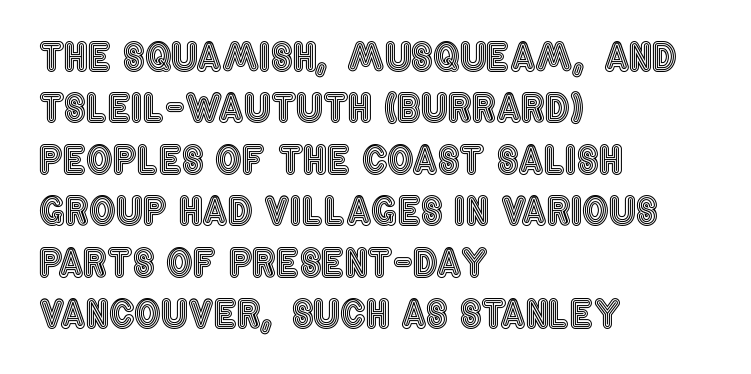
Posture: straight, roman, zero tilt. Short and long lines alike share a common starting point at left. Line spacing here is normal. Any mark beneath the type? The region is blank. Observe the ordinary spacing: letters are neighbours, not strangers. Spacing verdict: proportional, widths tailored to each character.
